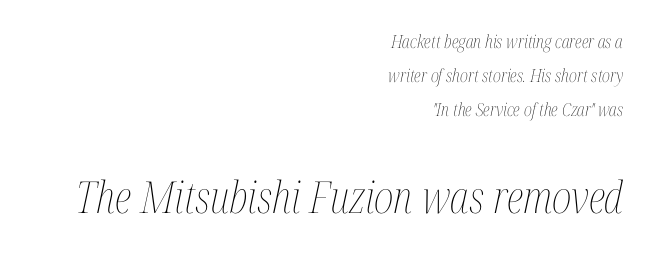
{"italic": "yes", "lean": "right", "slant_degrees": 12, "bold": "no", "weight": "thin", "width": "condensed", "stroke_contrast": "medium", "x_height": "medium", "monospaced": "no", "underline": "no", "align": "right", "line_spacing_ratio": 1.88, "letter_spacing": "normal", "letter_spacing_em": 0.0, "larger_block": "second", "size_ratio": 2.44, "glyph_px": 44}
